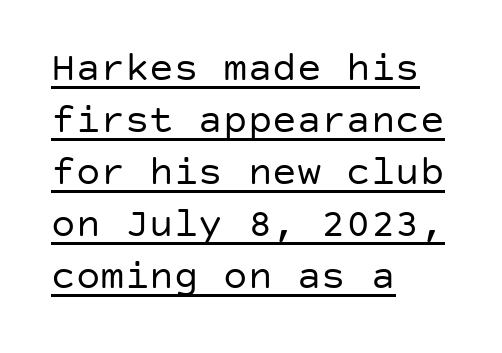
The image shows 41 px regular-weight sans-serif type, upright; set left-aligned, normal line spacing (1.27x), normal letter spacing, underlined; low stroke contrast and a large x-height.
